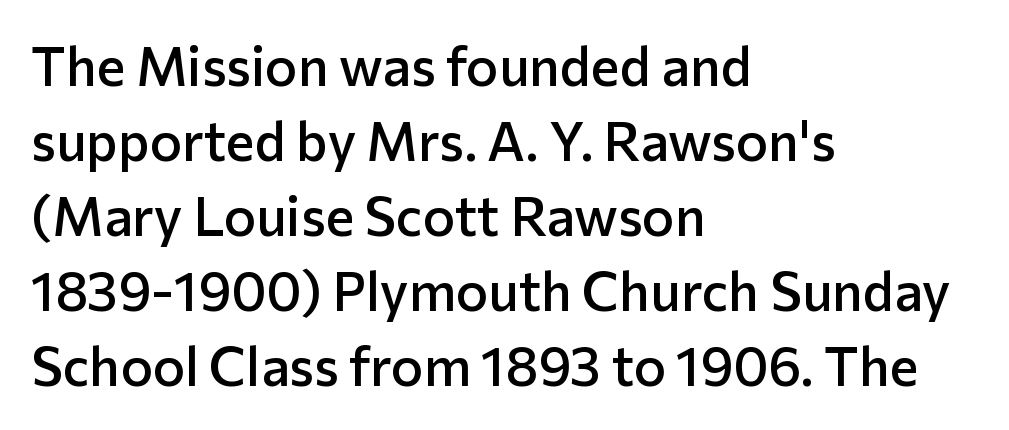
{"serif": "no", "italic": "no", "bold": "semi", "weight": "semibold", "width": "normal", "stroke_contrast": "low", "x_height": "medium", "monospaced": "no", "underline": "no", "align": "left", "line_spacing": "normal", "line_spacing_ratio": 1.39, "letter_spacing": "normal", "letter_spacing_em": 0.0, "glyph_px": 54}
